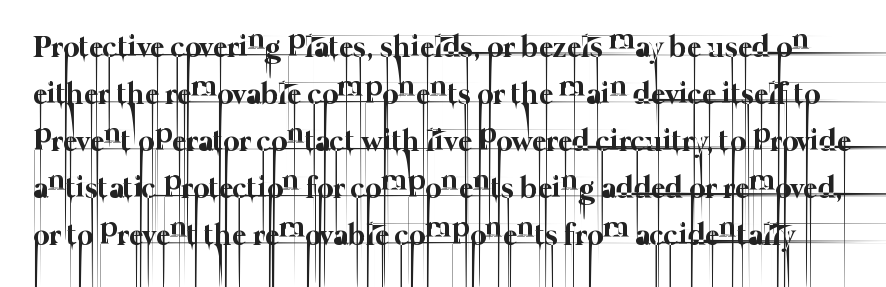
{"bold": "no", "weight": "thin", "width": "normal", "stroke_contrast": "low", "x_height": "medium", "monospaced": "no", "underline": "no", "line_spacing": "normal", "line_spacing_ratio": 1.52, "letter_spacing": "normal", "letter_spacing_em": 0.0, "glyph_px": 31}
